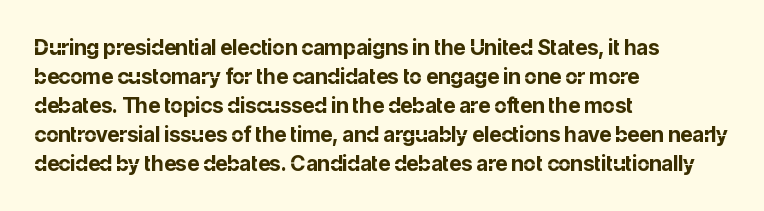
The image shows 21 px bold type, upright; set left-aligned, normal line spacing (1.38x), normal letter spacing, not underlined.
